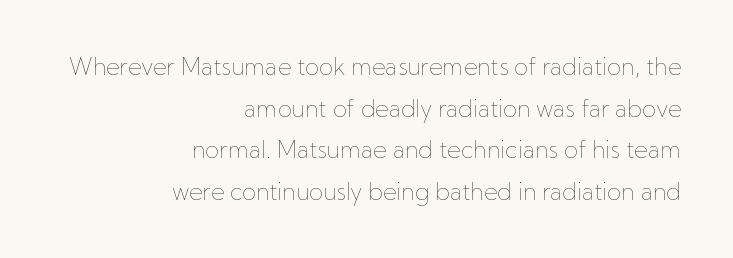
Q: Is the text bold? A: No.
Q: Is the text italic (slanted)? A: No, it is upright.
Q: Is the text underlined? A: No.
Q: How is the paragraph aligned? A: Right-aligned.
Q: Is the spacing between letters normal or unusually wide? A: Normal.
